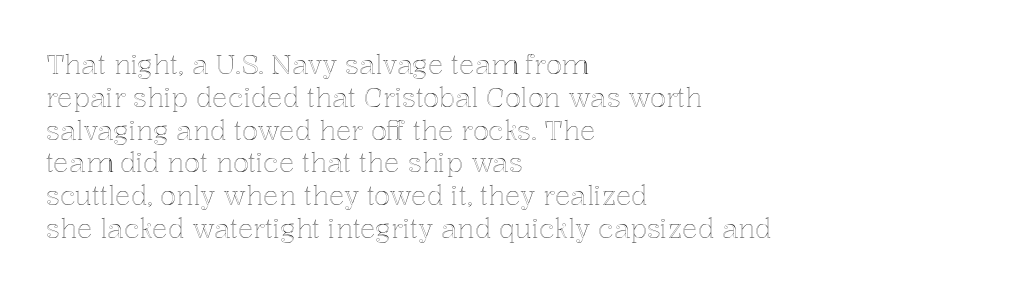
{"italic": "no", "underline": "no", "align": "left", "line_spacing": "normal", "line_spacing_ratio": 1.26, "letter_spacing": "normal", "letter_spacing_em": 0.0, "glyph_px": 26}
